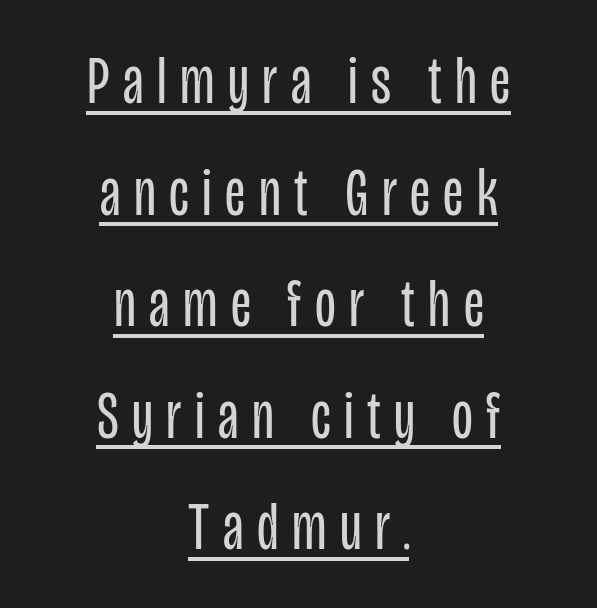
The image shows 68 px regular-weight, condensed sans-serif type, upright; set centered, normal line spacing (1.64x), unusually wide letter spacing (+0.2 em), underlined; low stroke contrast and a large x-height.
